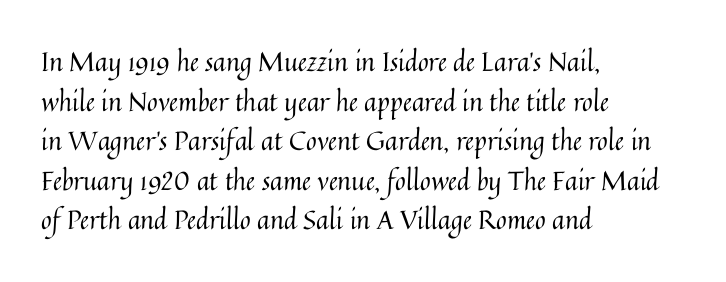
{"bold": "no", "underline": "no", "align": "left", "line_spacing": "normal", "line_spacing_ratio": 1.52, "letter_spacing": "normal", "letter_spacing_em": 0.0, "glyph_px": 26}
